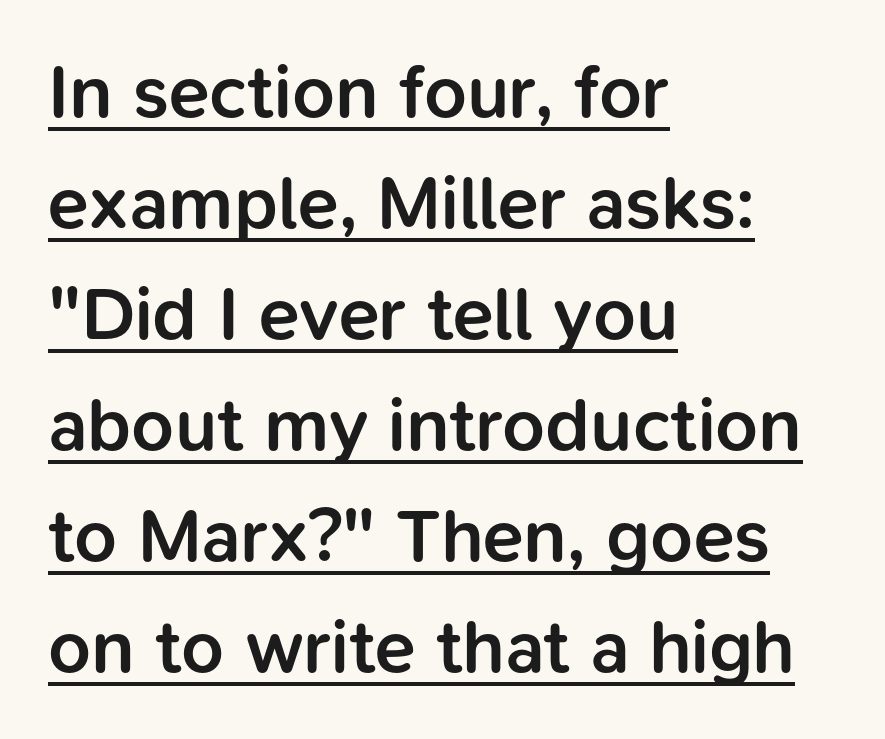
The passage shown stacks its lines at a standard gap. No extra tracking has been applied to these lines. The passage shown is typed in a proportional face where columns would drift. The typesetter chose a ragged-right arrangement here. Ascenders rise straight up at ninety degrees. Is this a sans? Yes — the strokes have no serifs.
